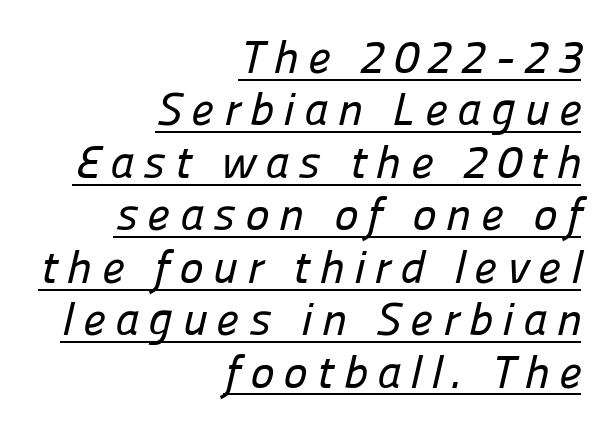
The image shows 46 px sans-serif type; set right-aligned, tight line spacing (1.14x), unusually wide letter spacing (+0.2 em), underlined; low stroke contrast and a medium x-height.
